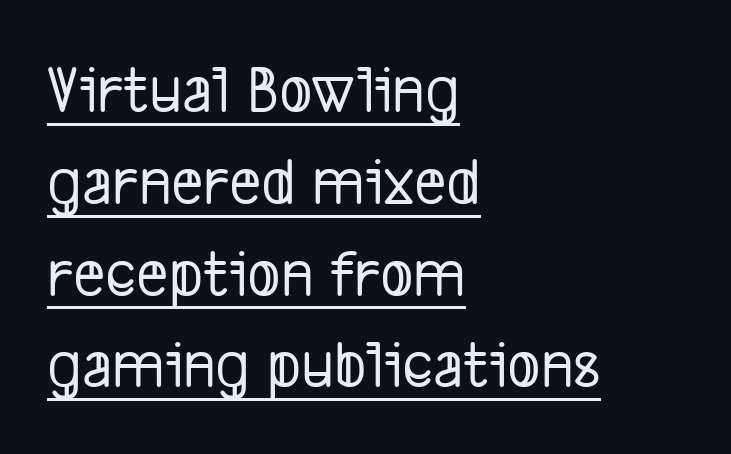
In terms of letterform style, serifs are entirely absent. The typesetter has applied underlining to the passage shown. A typesetter would call this leading conventional body-copy spacing. The letters sit at their default tracking, neither squeezed nor spread. Is this a fixed-width face? No — the glyphs have proportional, varying widths. Every row of glyphs begins at an identical x-position on the left.
